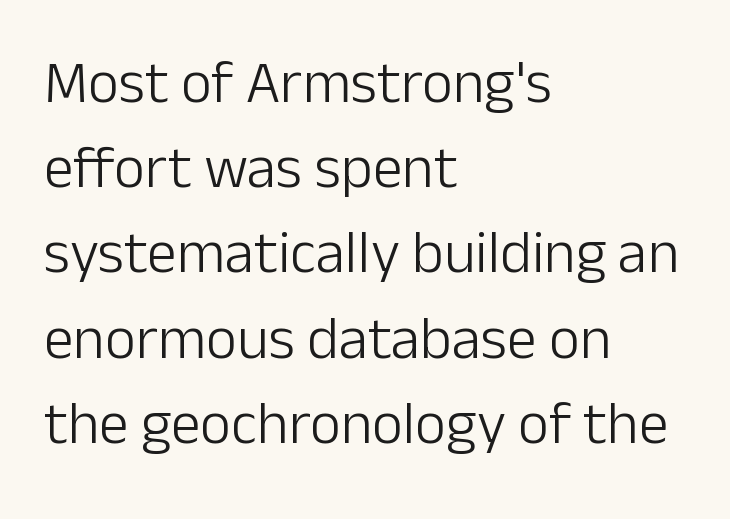
Q: Is the text bold? A: No.
Q: Is the text italic (slanted)? A: No, it is upright.
Q: Is the typeface a serif or a sans-serif typeface? A: Sans-serif.
Q: Is the text underlined? A: No.
Q: How is the paragraph aligned? A: Left-aligned.
Q: Is the spacing between letters normal or unusually wide? A: Normal.
Q: Is the spacing between lines tight, normal or loose? A: Normal.
Q: Width (condensed, normal, or wide)? A: Normal.
Q: Stroke contrast? A: Low.
Q: x-height? A: Medium.
Q: Monospaced? A: No.
